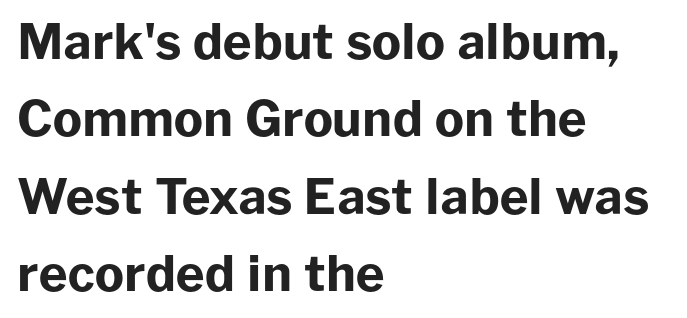
Teacher's note: observe the even left margin — that is flush-left alignment. Here the glyphs are tracked normally, forming tight word shapes. Tall strokes in this sample are plumb rather than angled. On the weight axis this lands at bold, roughly 700. Classification — sans serif. Beneath every word, the page is bare.
